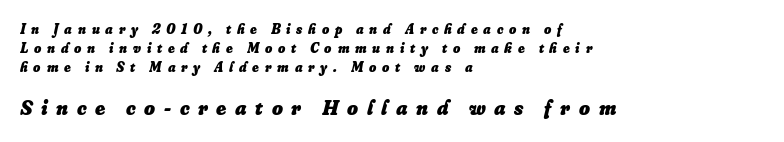
Q: Is the text bold? A: Yes.
Q: Is the text italic (slanted)? A: Yes, it leans right by about 16 degrees.
Q: Is the text underlined? A: No.
Q: How is the paragraph aligned? A: Left-aligned.
Q: Is the spacing between letters normal or unusually wide? A: Unusually wide.
Q: Is the spacing between lines tight, normal or loose? A: Normal.
Q: Which block of text is set in a larger size, the first (top) or the second (bottom)? A: The second (bottom) one.
